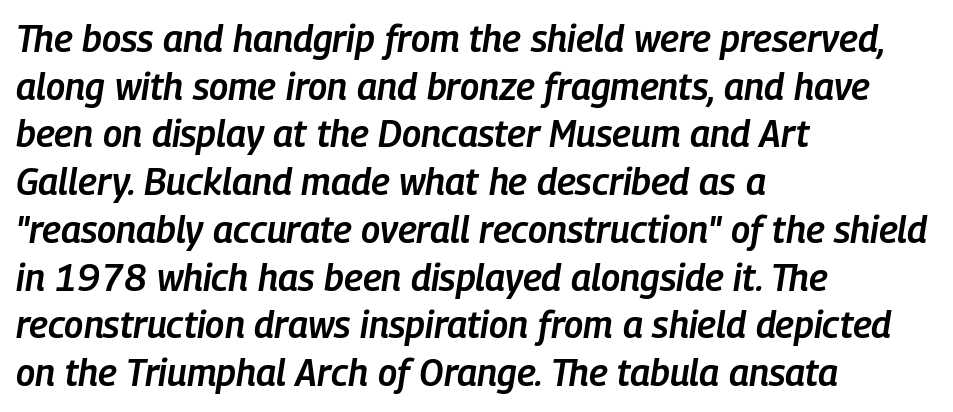
Normally led — the rows are evenly, conventionally spaced. The space directly below the letters is spotless. Standard letterfit; no display-style spreading of the glyphs. The letters advance in unequal steps, a hallmark of proportional type.
